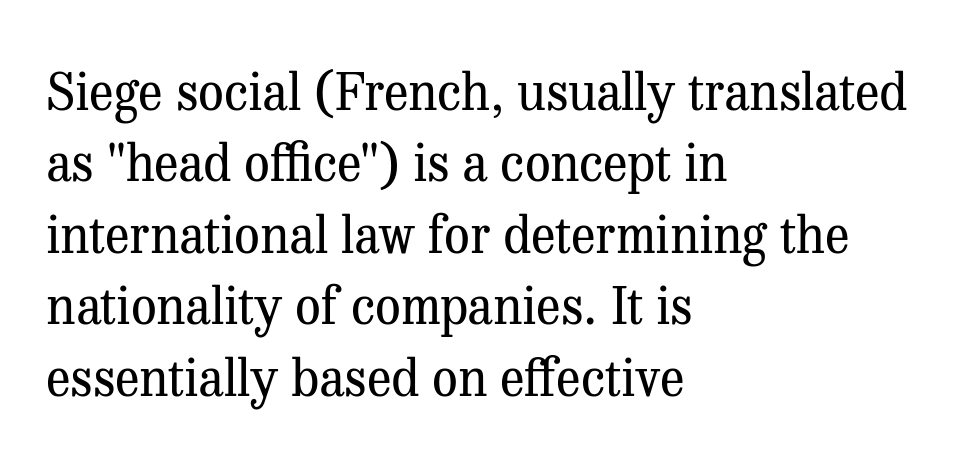
Q: Is the text bold? A: No.
Q: Is the text italic (slanted)? A: No, it is upright.
Q: Is the typeface a serif or a sans-serif typeface? A: Serif.
Q: Is the text underlined? A: No.
Q: How is the paragraph aligned? A: Left-aligned.
Q: Is the spacing between letters normal or unusually wide? A: Normal.
Q: Is the spacing between lines tight, normal or loose? A: Normal.
Q: Width (condensed, normal, or wide)? A: Normal.
Q: Stroke contrast? A: Medium.
Q: x-height? A: Medium.
Q: Monospaced? A: No.
